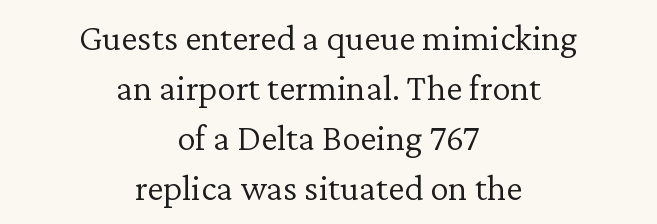
The image shows 37 px light serif type, upright; set centered, normal line spacing (1.35x), normal letter spacing, not underlined; low stroke contrast and a medium x-height.
